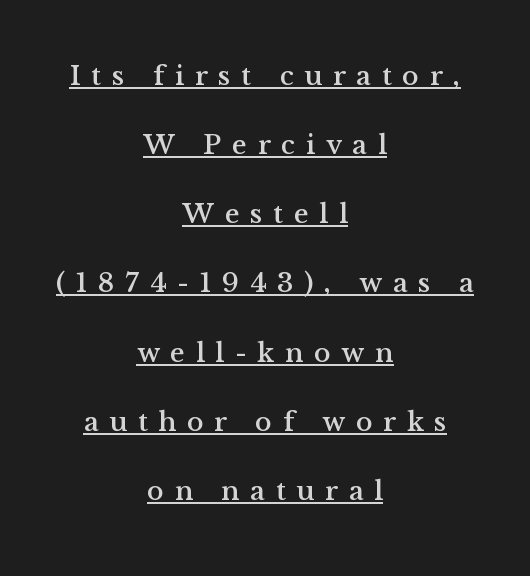
Q: Is the text italic (slanted)? A: No, it is upright.
Q: Is the typeface a serif or a sans-serif typeface? A: Serif.
Q: Is the text underlined? A: Yes.
Q: How is the paragraph aligned? A: Centered.
Q: Is the spacing between letters normal or unusually wide? A: Unusually wide.
Q: Is the spacing between lines tight, normal or loose? A: Loose.
Q: Width (condensed, normal, or wide)? A: Normal.
Q: Stroke contrast? A: Medium.
Q: x-height? A: Medium.
Q: Monospaced? A: No.
